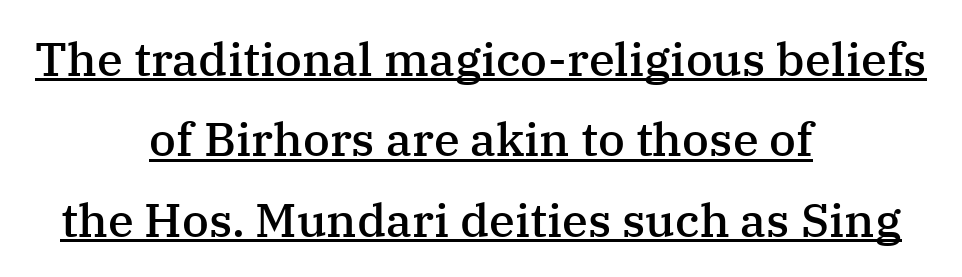
The image shows 47 px semibold serif type, upright; set centered, line spacing 1.71x, normal letter spacing, underlined; medium stroke contrast and a medium x-height.
